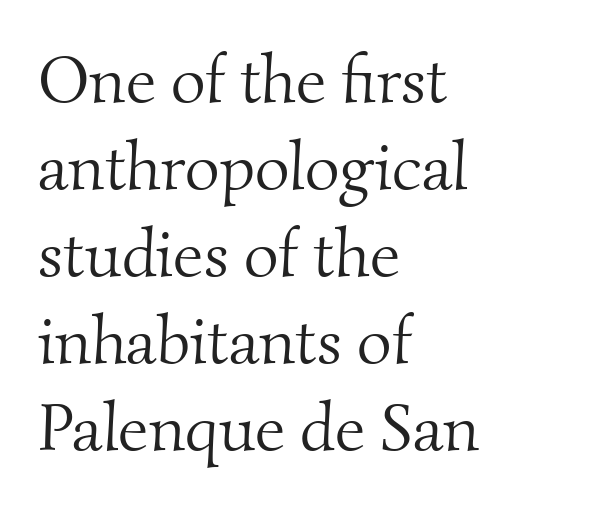
The image shows 67 px light serif type; set left-aligned, normal line spacing (1.3x), normal letter spacing, not underlined; medium stroke contrast and a small x-height.
